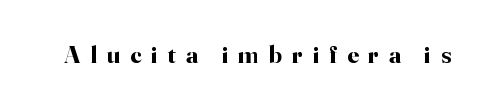
The face used here is rendered with a markedly widened letterfit. Its strokes are broad and dark, the hallmark of bold type. Characters remain perfectly vertical along every line. Each row of text sits above clean, open space.
